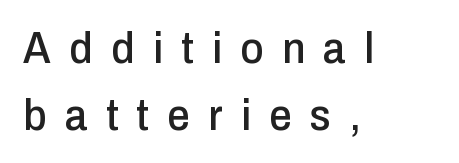
{"serif": "no", "italic": "no", "width": "condensed", "stroke_contrast": "low", "x_height": "medium", "monospaced": "no", "underline": "no", "align": "left", "line_spacing": "normal", "line_spacing_ratio": 1.48, "letter_spacing": "wide", "letter_spacing_em": 0.41, "glyph_px": 45}
